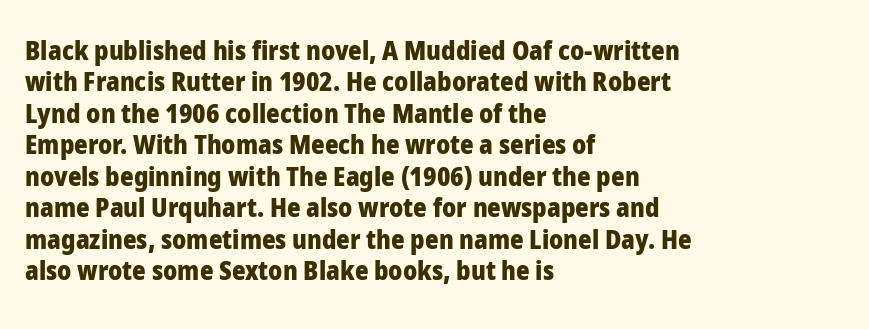
Posture: straight, roman, zero tilt. A student would call this left alignment; a typographer would say flush left, rag right. Rule under the text: the space is simply empty. Between one letter and the next there's only the usual sliver of space. Plenty of ink on the page — the face is bold.
